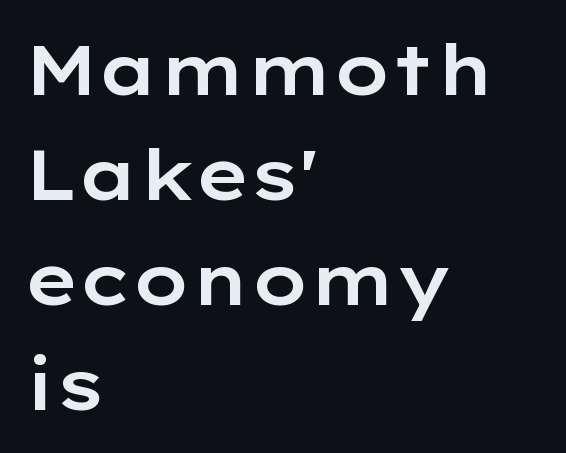
The image shows 71 px wide sans-serif type, upright; set left-aligned, normal line spacing (1.48x), normal letter spacing, not underlined; low stroke contrast and a medium x-height.
